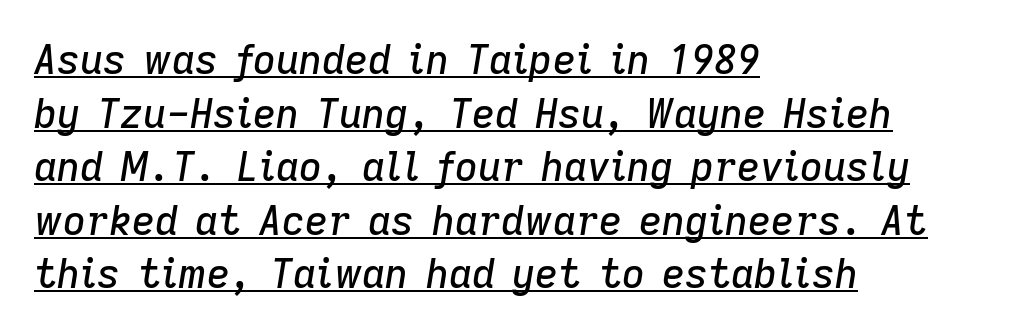
{"italic": "yes", "lean": "right", "slant_degrees": 9, "width": "normal", "stroke_contrast": "low", "x_height": "medium", "monospaced": "no", "underline": "yes", "align": "left", "line_spacing": "normal", "line_spacing_ratio": 1.34, "letter_spacing": "normal", "letter_spacing_em": 0.0, "glyph_px": 40}
